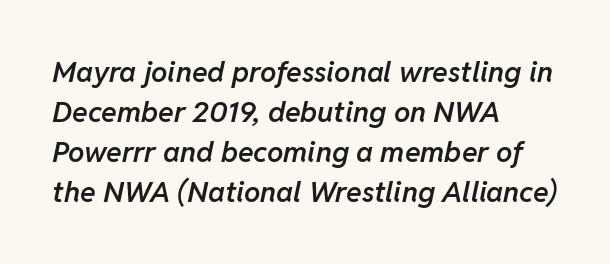
The image shows 29 px semibold type, italic (leaning right); set left-aligned, normal line spacing (1.38x), normal letter spacing, not underlined; low stroke contrast and a medium x-height.
